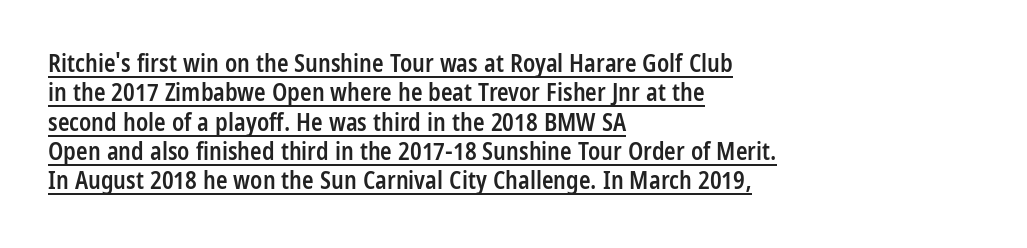
In terms of weight, the rendering is demibold, just under bold. These lines are set flush left with a ragged right edge. The axis of the letterforms is exactly vertical. Like a heading marked for emphasis, these lines bear an underscore.
